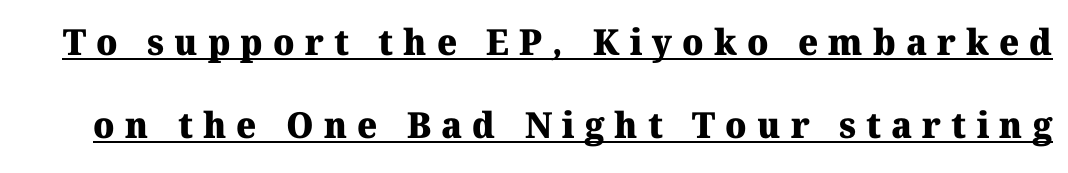
{"serif": "yes", "bold": "yes", "weight": "heavy", "width": "normal", "stroke_contrast": "medium", "x_height": "medium", "monospaced": "no", "underline": "yes", "line_spacing": "loose", "line_spacing_ratio": 2.31, "letter_spacing": "wide", "letter_spacing_em": 0.28, "glyph_px": 36}
